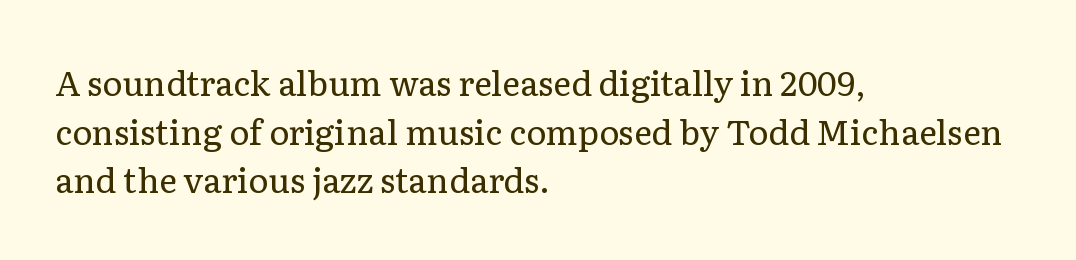
Bare-footed words on every line. The designer went with a serif here, giving each stem small feet. Which margin do the lines hug? The left one — the right edge is uneven. Heft: none added — not bold.
